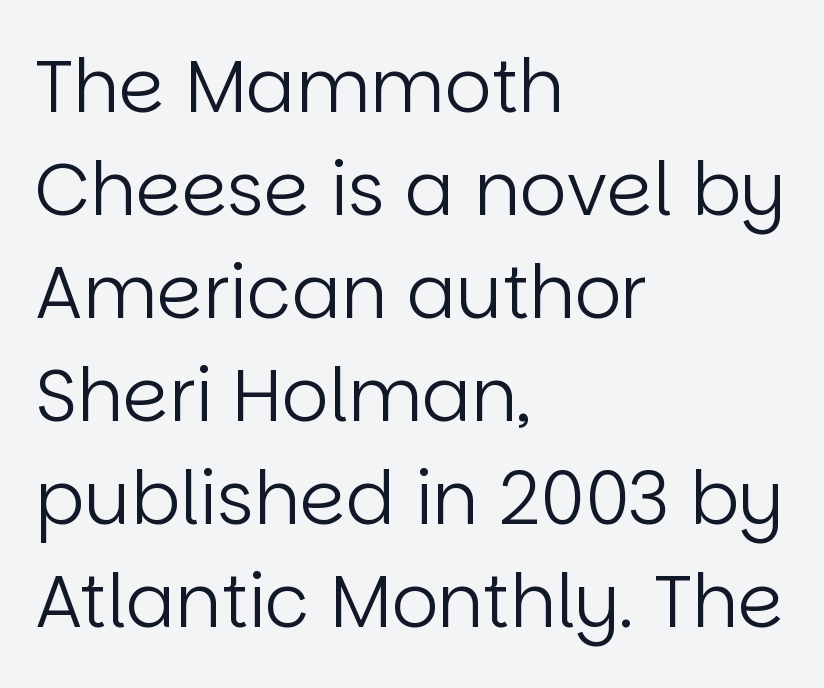
{"serif": "no", "italic": "no", "bold": "no", "weight": "regular", "width": "normal", "stroke_contrast": "low", "x_height": "large", "monospaced": "no", "underline": "no", "align": "left", "line_spacing": "normal", "line_spacing_ratio": 1.41, "letter_spacing": "normal", "letter_spacing_em": 0.0, "glyph_px": 73}
